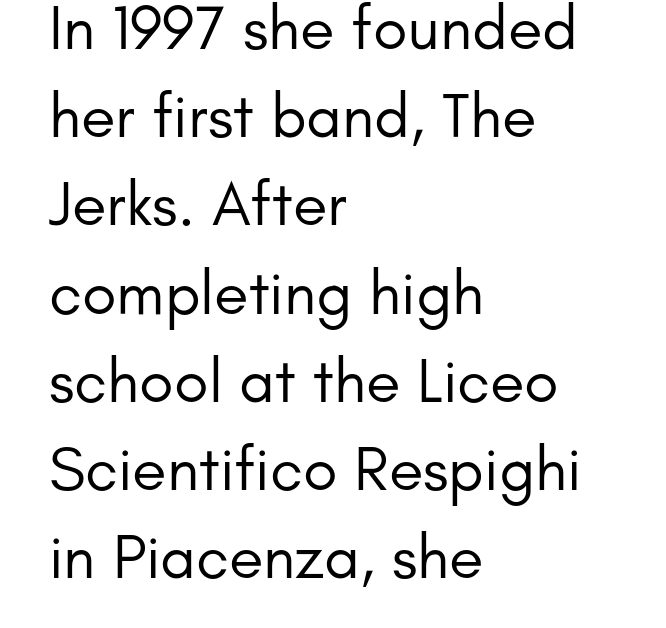
{"serif": "no", "italic": "no", "bold": "no", "weight": "regular", "width": "normal", "stroke_contrast": "low", "x_height": "small", "monospaced": "no", "underline": "no", "align": "left", "line_spacing": "normal", "line_spacing_ratio": 1.4, "letter_spacing": "normal", "letter_spacing_em": 0.0, "glyph_px": 63}
